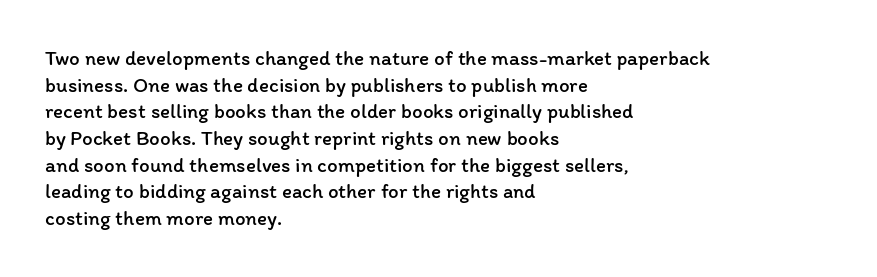
Summary of weight: not heavy and not bold. The vertical gap from one line to the next is medium. The type is set solid horizontally, with unmodified tracking. No italicization has been applied; the sample stays upright. The paragraph shown leans on its left margin. The gap between lines stays unmarked.
